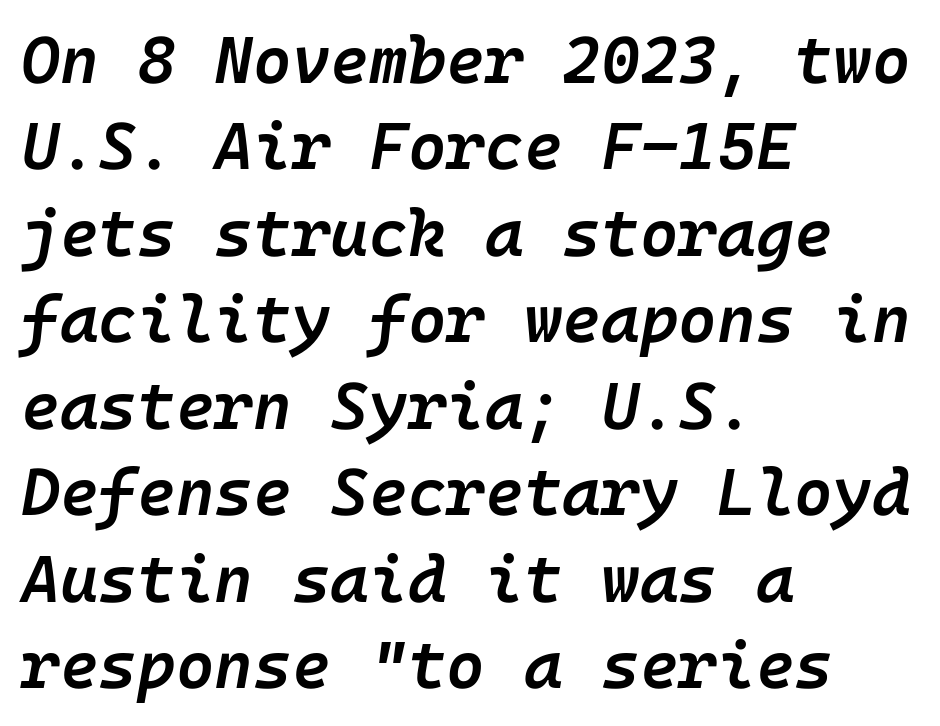
The image shows 66 px semibold type, italic (leaning right); set left-aligned, normal line spacing (1.31x), normal letter spacing, not underlined; low stroke contrast and a medium x-height.
